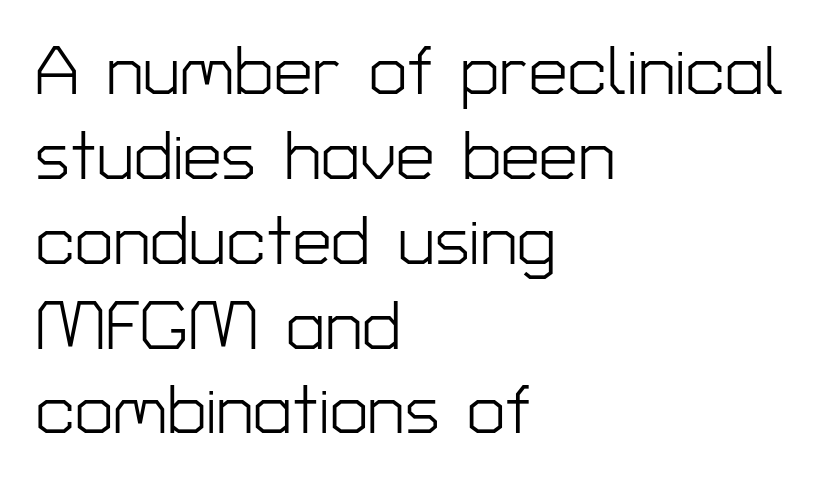
Q: Is the text bold? A: No.
Q: Is the text italic (slanted)? A: No, it is upright.
Q: Is the typeface a serif or a sans-serif typeface? A: Sans-serif.
Q: Is the text underlined? A: No.
Q: How is the paragraph aligned? A: Left-aligned.
Q: Is the spacing between letters normal or unusually wide? A: Normal.
Q: Width (condensed, normal, or wide)? A: Normal.
Q: Stroke contrast? A: Low.
Q: x-height? A: Medium.
Q: Monospaced? A: No.
